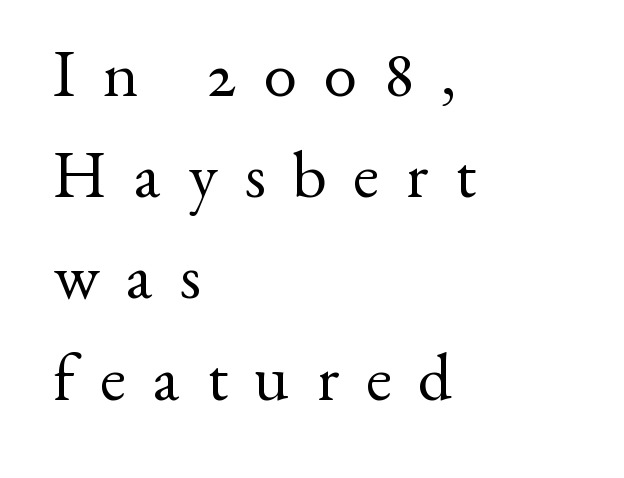
Q: Is the text bold? A: No.
Q: Is the text italic (slanted)? A: No, it is upright.
Q: Is the typeface a serif or a sans-serif typeface? A: Serif.
Q: Is the text underlined? A: No.
Q: How is the paragraph aligned? A: Left-aligned.
Q: Is the spacing between letters normal or unusually wide? A: Unusually wide.
Q: Is the spacing between lines tight, normal or loose? A: Normal.
Q: Width (condensed, normal, or wide)? A: Normal.
Q: Stroke contrast? A: Medium.
Q: x-height? A: Small.
Q: Monospaced? A: No.
